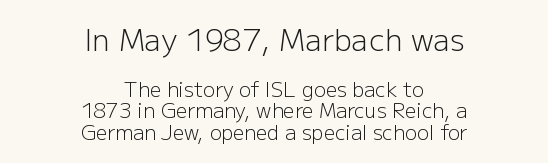
Summary of weight: not heavy and not bold. This rendering features lettering with no underline. The face used here is a sans, in the tradition of grotesques and geometrics. Caption: upper text group enlarged, lower text group reduced.
